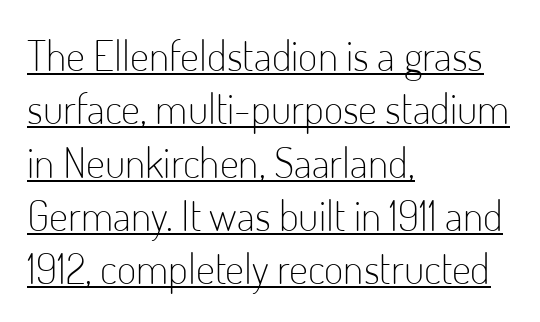
The image shows 42 px light, condensed sans-serif type, upright; set left-aligned, normal line spacing (1.27x), normal letter spacing, underlined; low stroke contrast and a small x-height.
